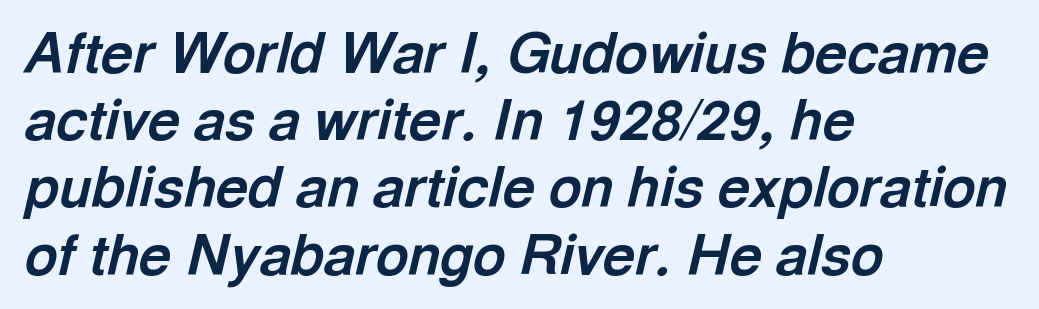
Q: Is the text bold? A: Yes.
Q: Is the text italic (slanted)? A: Yes, it leans right by about 13 degrees.
Q: Is the text underlined? A: No.
Q: How is the paragraph aligned? A: Left-aligned.
Q: Is the spacing between letters normal or unusually wide? A: Normal.
Q: Width (condensed, normal, or wide)? A: Normal.
Q: x-height? A: Medium.
Q: Monospaced? A: No.
